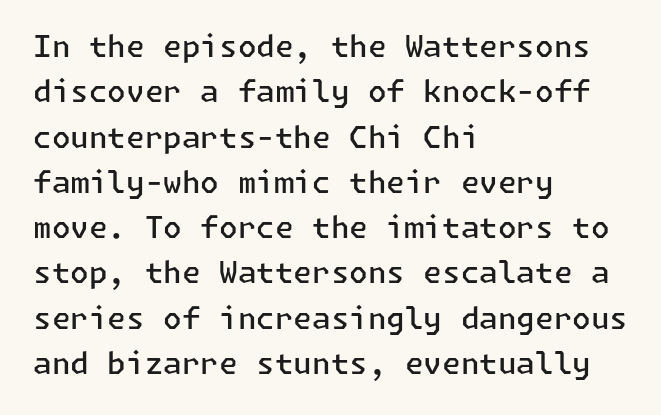
Q: Is the text bold? A: Semi-bold.
Q: Is the text italic (slanted)? A: No, it is upright.
Q: Is the typeface a serif or a sans-serif typeface? A: Sans-serif.
Q: Is the text underlined? A: No.
Q: How is the paragraph aligned? A: Left-aligned.
Q: Is the spacing between letters normal or unusually wide? A: Normal.
Q: Is the spacing between lines tight, normal or loose? A: Normal.
Q: Width (condensed, normal, or wide)? A: Normal.
Q: Stroke contrast? A: Low.
Q: x-height? A: Medium.
